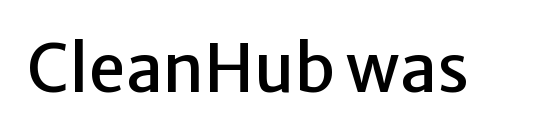
The face used here is rendered with its standard letterfit. Varying glyph widths throughout — classic text-font behaviour. Glance below the letters and you will spot only blank space. Vertical strokes here are truly vertical. A typesetter would label this face a sans.
